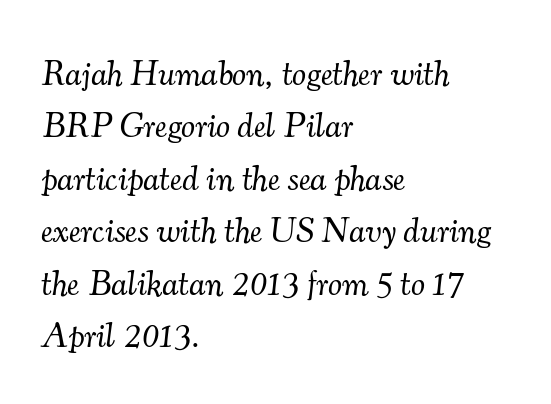
The image shows 35 px light serif type, italic (leaning right); set left-aligned, normal line spacing (1.5x), normal letter spacing, not underlined; medium stroke contrast and a small x-height.
